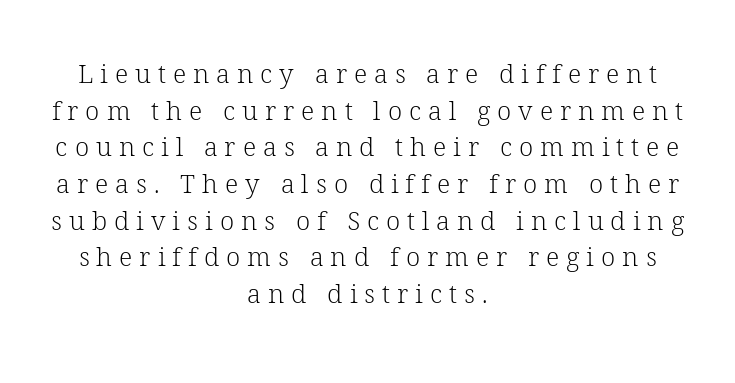
{"italic": "no", "bold": "no", "underline": "no", "align": "center", "line_spacing": "normal", "line_spacing_ratio": 1.41, "letter_spacing": "wide", "letter_spacing_em": 0.27, "glyph_px": 26}
